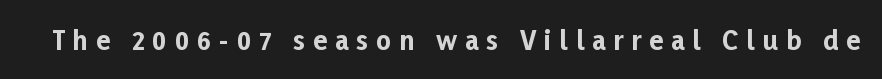
{"italic": "no", "bold": "yes", "underline": "no", "letter_spacing": "wide", "letter_spacing_em": 0.3, "glyph_px": 26}
